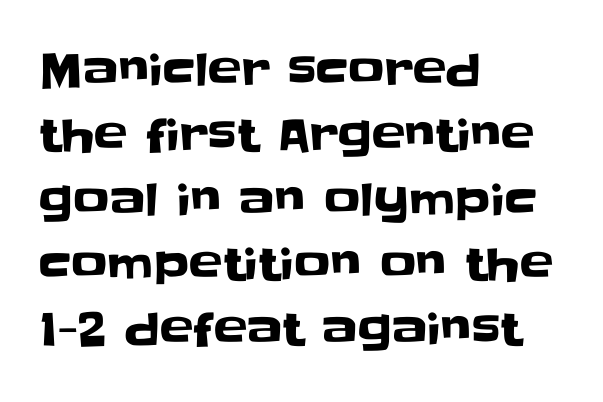
Q: Is the text italic (slanted)? A: No, it is upright.
Q: Is the typeface a serif or a sans-serif typeface? A: Sans-serif.
Q: Is the text underlined? A: No.
Q: How is the paragraph aligned? A: Left-aligned.
Q: Is the spacing between letters normal or unusually wide? A: Normal.
Q: Is the spacing between lines tight, normal or loose? A: Normal.
Q: Width (condensed, normal, or wide)? A: Normal.
Q: Stroke contrast? A: Low.
Q: x-height? A: Large.
Q: Monospaced? A: No.
